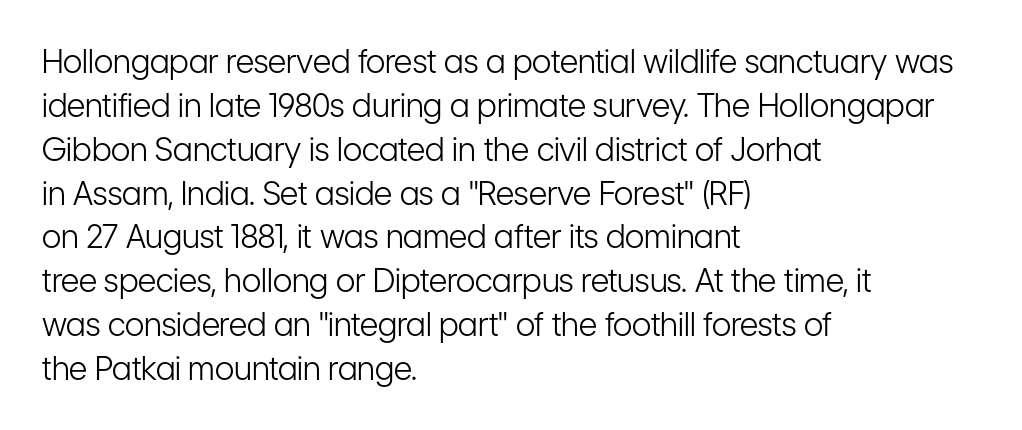
The image shows 32 px light, condensed sans-serif type, upright; set left-aligned, normal line spacing (1.37x), normal letter spacing, not underlined; low stroke contrast and a medium x-height.
